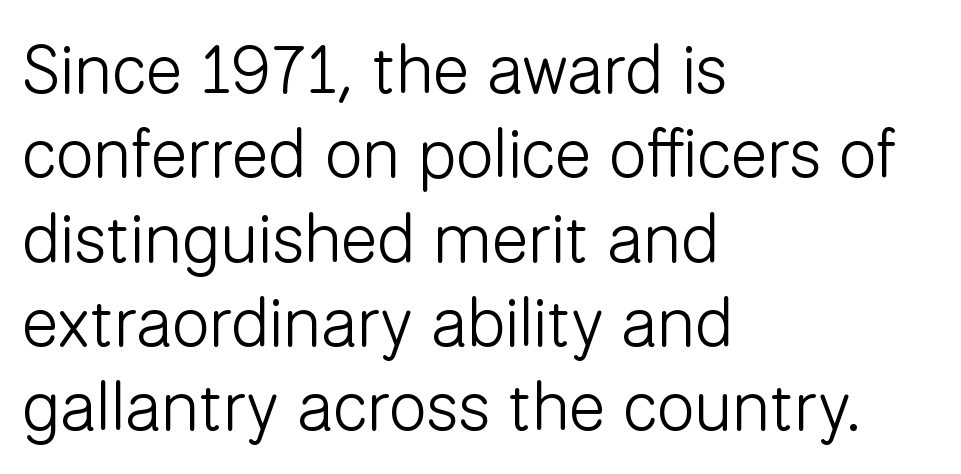
{"serif": "no", "italic": "no", "bold": "no", "weight": "light", "width": "normal", "stroke_contrast": "low", "x_height": "medium", "monospaced": "no", "underline": "no", "align": "left", "line_spacing_ratio": 1.24, "letter_spacing": "normal", "letter_spacing_em": 0.0, "glyph_px": 68}
